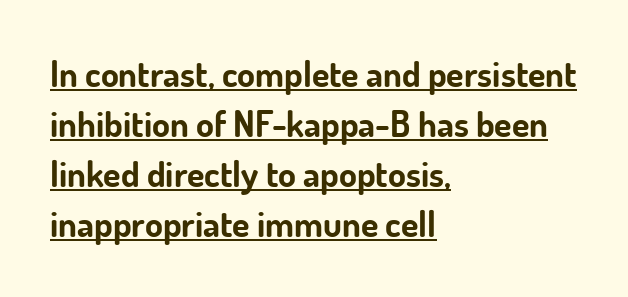
The image shows 36 px bold sans-serif type, upright; set left-aligned, normal line spacing (1.39x), normal letter spacing, underlined; low stroke contrast and a small x-height.
